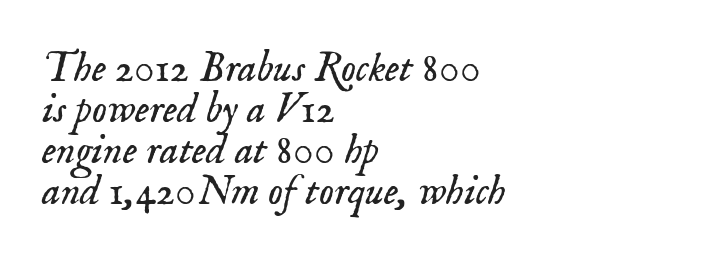
The font sits on the lighter half of the weight spectrum, regular included. One glance says dense: line gaps are narrower than usual. The face used here is proportionally spaced, like ordinary book or web type. The passage is arranged the way most books set body copy — flush left. Standard letterfit; no display-style spreading of the glyphs.
